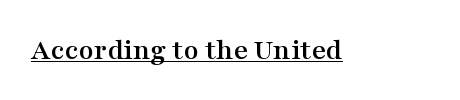
{"serif": "yes", "italic": "no", "width": "wide", "stroke_contrast": "medium", "x_height": "medium", "monospaced": "no", "underline": "yes", "letter_spacing": "normal", "letter_spacing_em": 0.0, "glyph_px": 31}
